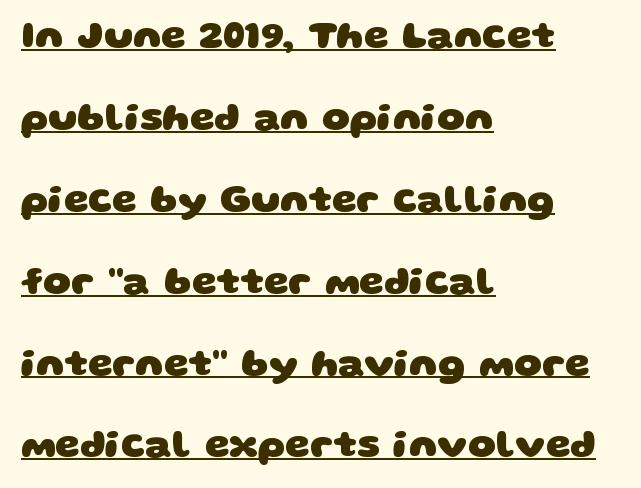
{"serif": "no", "bold": "yes", "weight": "heavy", "width": "wide", "stroke_contrast": "low", "x_height": "large", "monospaced": "no", "underline": "yes", "align": "left", "line_spacing": "loose", "line_spacing_ratio": 2.1, "letter_spacing": "normal", "letter_spacing_em": 0.0, "glyph_px": 39}
